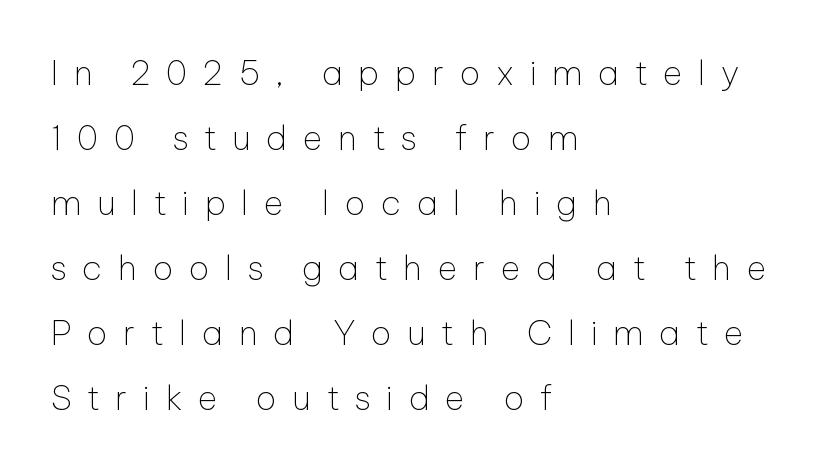
{"serif": "no", "italic": "no", "bold": "no", "weight": "thin", "width": "normal", "stroke_contrast": "low", "x_height": "medium", "monospaced": "no", "underline": "no", "align": "left", "line_spacing": "loose", "line_spacing_ratio": 1.91, "letter_spacing": "wide", "letter_spacing_em": 0.45, "glyph_px": 34}
